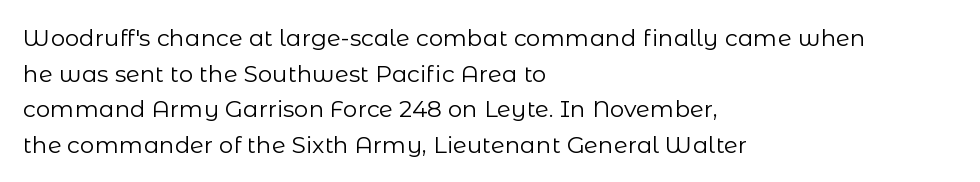
Baseline-to-baseline distance is the conventional proportion of letter height. The passage is arranged the way most books set body copy — flush left. The glyphs are unaccompanied by any horizontal stroke below them. The gaps between neighbouring characters are ordinary and unremarkable.
